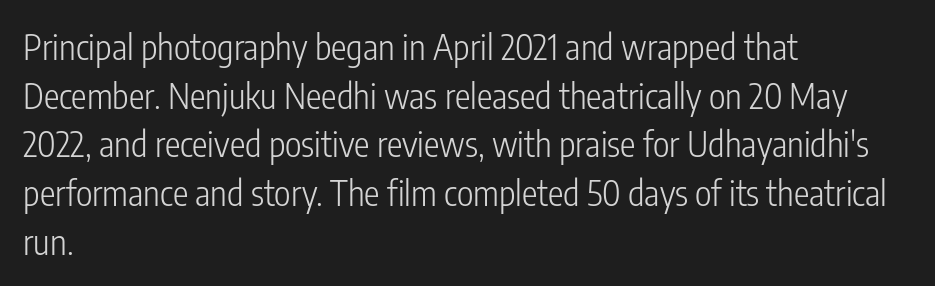
{"serif": "no", "italic": "no", "bold": "no", "weight": "light", "width": "condensed", "stroke_contrast": "low", "x_height": "medium", "monospaced": "no", "underline": "no", "align": "left", "line_spacing": "normal", "line_spacing_ratio": 1.39, "letter_spacing": "normal", "letter_spacing_em": 0.0, "glyph_px": 35}
